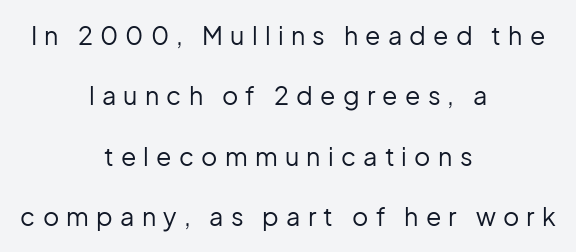
What's the leading like? Stretched, with rows far apart. The tracking reads as deliberately expanded to a designer's eye. The weight tops out at a normal text grade. Every stem runs plumb, perpendicular to the baseline. The paragraph has two soft edges and a firm central axis. This rendering features lettering with no underline.
